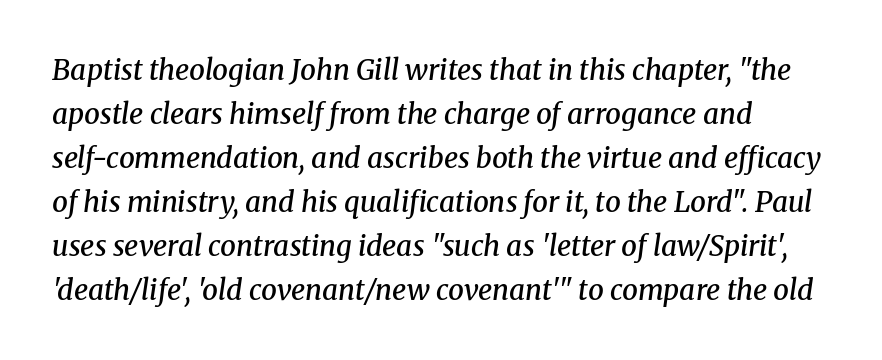
Q: Is the text bold? A: Semi-bold.
Q: Is the text italic (slanted)? A: Yes, it leans right by about 8 degrees.
Q: Is the typeface a serif or a sans-serif typeface? A: Serif.
Q: Is the text underlined? A: No.
Q: Is the spacing between letters normal or unusually wide? A: Normal.
Q: Is the spacing between lines tight, normal or loose? A: Normal.
Q: Width (condensed, normal, or wide)? A: Normal.
Q: Stroke contrast? A: Medium.
Q: x-height? A: Medium.
Q: Monospaced? A: No.
